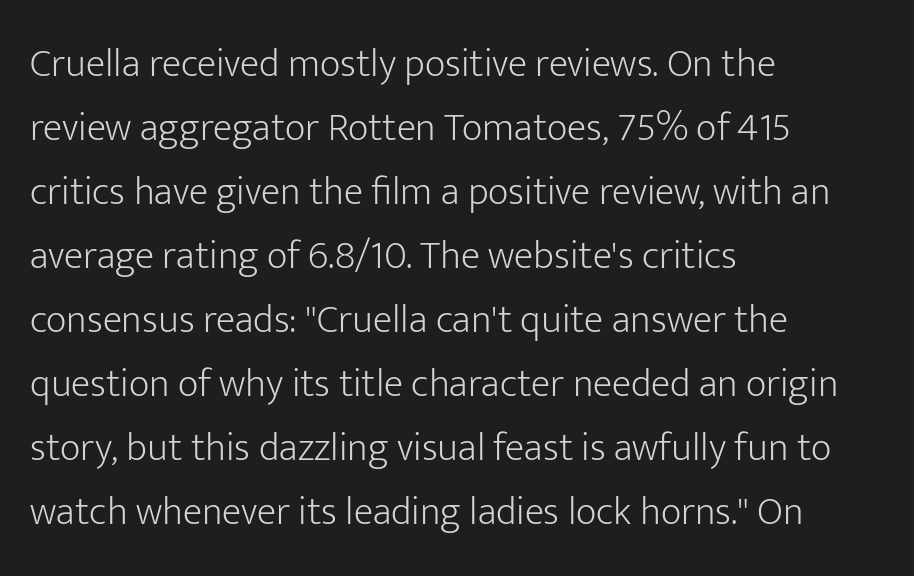
Q: Is the text bold? A: No.
Q: Is the text italic (slanted)? A: No, it is upright.
Q: Is the typeface a serif or a sans-serif typeface? A: Sans-serif.
Q: Is the text underlined? A: No.
Q: How is the paragraph aligned? A: Left-aligned.
Q: Is the spacing between letters normal or unusually wide? A: Normal.
Q: Is the spacing between lines tight, normal or loose? A: Normal.
Q: Width (condensed, normal, or wide)? A: Normal.
Q: Stroke contrast? A: Low.
Q: x-height? A: Medium.
Q: Monospaced? A: No.
